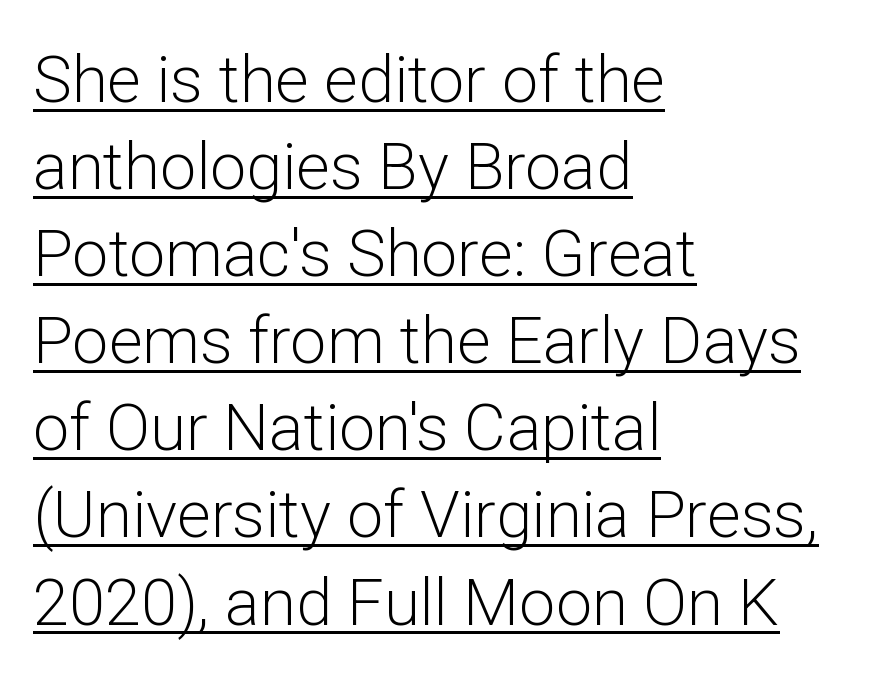
Spacing verdict: proportional, widths tailored to each character. You can tell it's not italic because the verticals are truly vertical. What decoration does the sample have? An underline. Stems and bowls with no extra thickness — not bold.
